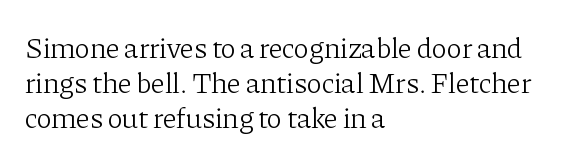
The image shows 29 px light serif type, upright; set left-aligned, line spacing 1.2x, normal letter spacing, not underlined; low stroke contrast and a medium x-height.
